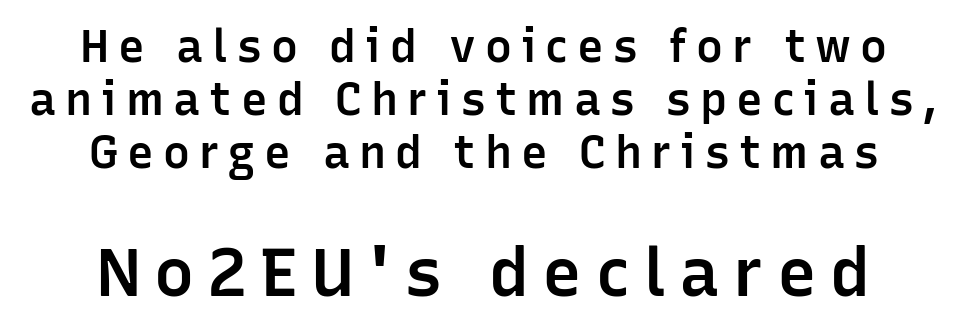
The image shows 67 px semibold sans-serif type, upright; set line spacing 1.18x, unusually wide letter spacing (+0.2 em), not underlined; the second (bottom) block is 1.49x larger; low stroke contrast and a medium x-height.
